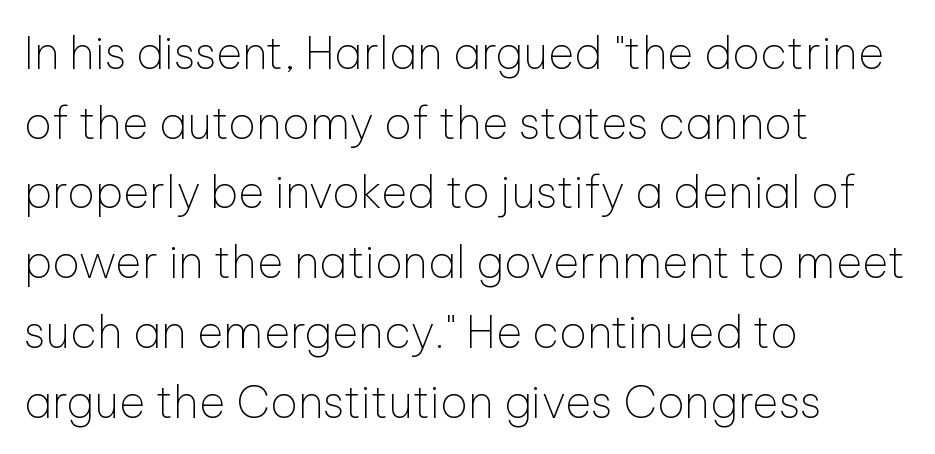
Q: Is the text bold? A: No.
Q: Is the text italic (slanted)? A: No, it is upright.
Q: Is the typeface a serif or a sans-serif typeface? A: Sans-serif.
Q: Is the text underlined? A: No.
Q: How is the paragraph aligned? A: Left-aligned.
Q: Is the spacing between letters normal or unusually wide? A: Normal.
Q: Is the spacing between lines tight, normal or loose? A: Normal.
Q: Width (condensed, normal, or wide)? A: Normal.
Q: Stroke contrast? A: Low.
Q: x-height? A: Medium.
Q: Monospaced? A: No.
